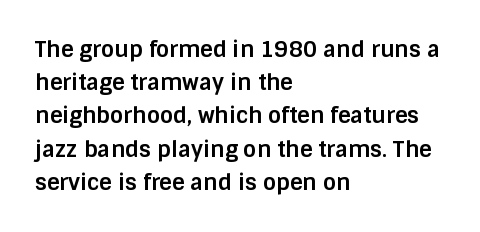
Leading matches the norm, producing a regular column. The area under the type is left untouched. Does extra space separate the letters? No, they use regular spacing. These lines were composed using upright roman letters.
